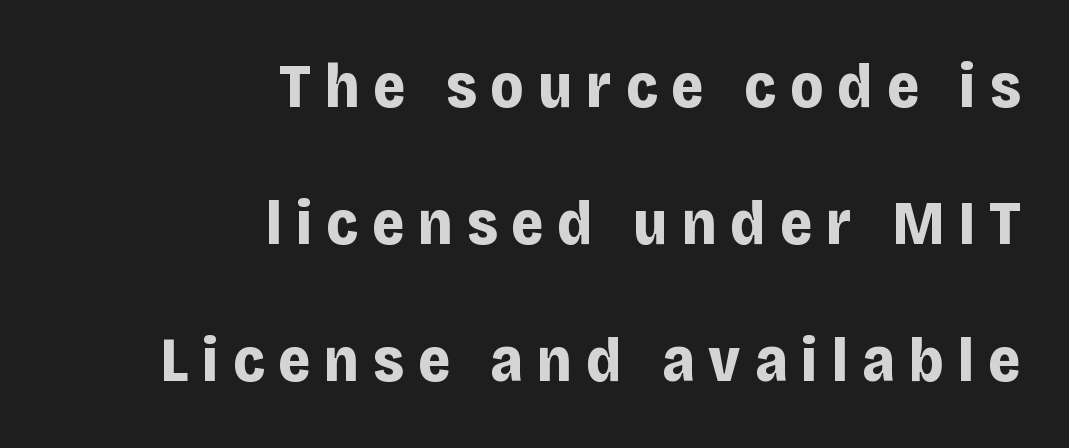
Q: Is the text bold? A: Yes.
Q: Is the text italic (slanted)? A: No, it is upright.
Q: Is the typeface a serif or a sans-serif typeface? A: Sans-serif.
Q: Is the text underlined? A: No.
Q: How is the paragraph aligned? A: Right-aligned.
Q: Is the spacing between letters normal or unusually wide? A: Unusually wide.
Q: Is the spacing between lines tight, normal or loose? A: Loose.
Q: Width (condensed, normal, or wide)? A: Normal.
Q: Stroke contrast? A: Low.
Q: x-height? A: Large.
Q: Monospaced? A: No.
